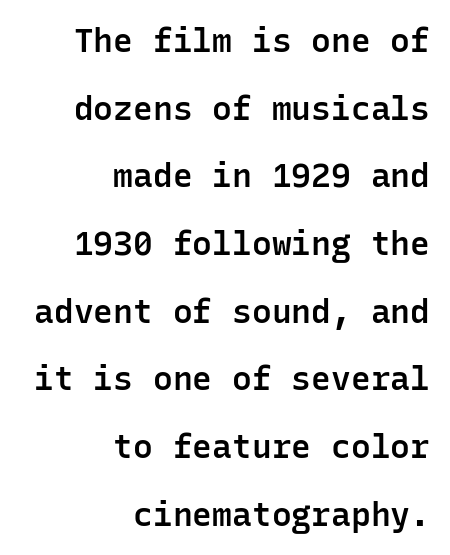
Q: Is the text bold? A: Semi-bold.
Q: Is the text italic (slanted)? A: No, it is upright.
Q: Is the typeface a serif or a sans-serif typeface? A: Sans-serif.
Q: Is the text underlined? A: No.
Q: How is the paragraph aligned? A: Right-aligned.
Q: Is the spacing between letters normal or unusually wide? A: Normal.
Q: Is the spacing between lines tight, normal or loose? A: Loose.
Q: Width (condensed, normal, or wide)? A: Normal.
Q: Stroke contrast? A: Low.
Q: x-height? A: Medium.
Q: Monospaced? A: Yes.
